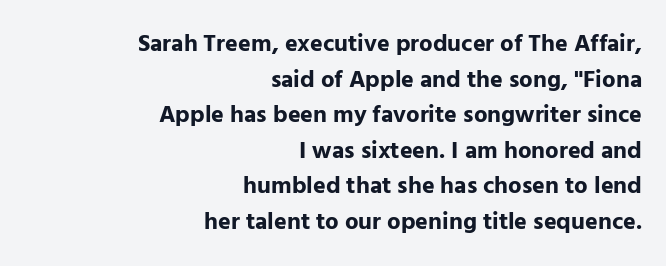
The image shows 24 px bold type, upright; set right-aligned, normal line spacing (1.48x), normal letter spacing, not underlined.
